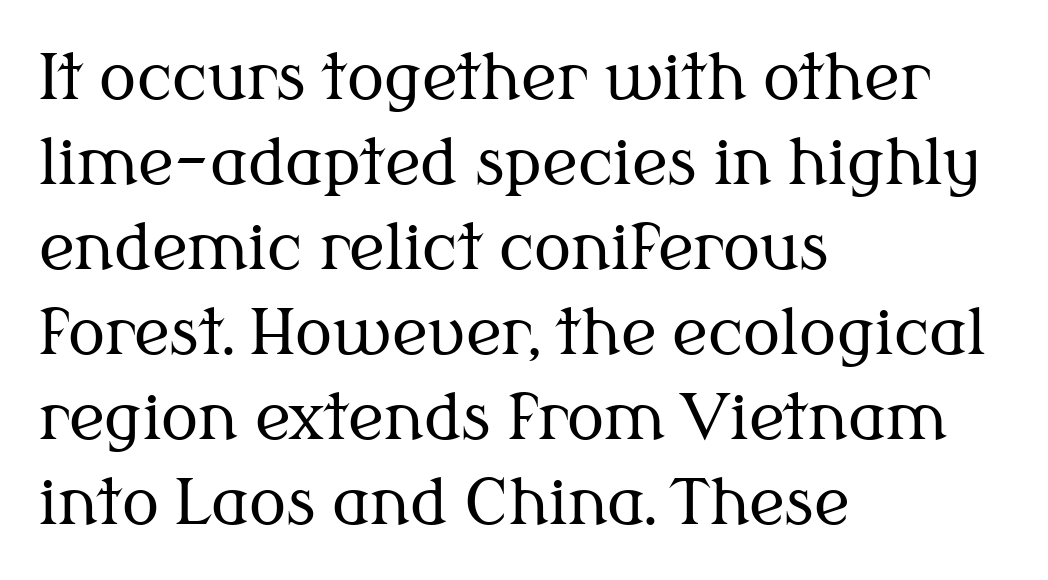
Quick note: interline space is typical. What stands out about the letter spacing? Nothing — it is the standard amount. Think of a printed novel: that variable character pitch is what you see here. The typesetting does not lean heavy: it is not bold.
